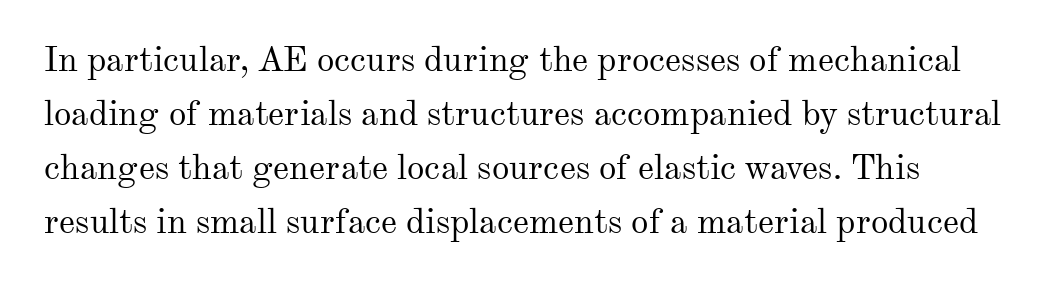
The image shows 35 px regular-weight serif type, upright; set normal line spacing (1.54x), normal letter spacing, not underlined; medium stroke contrast and a small x-height.
